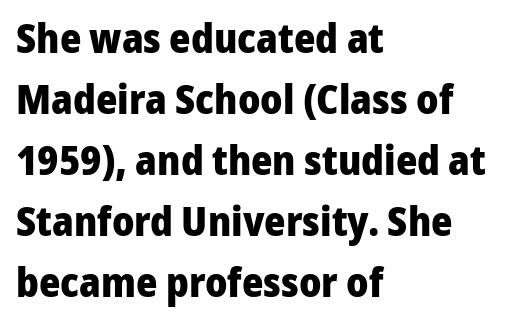
The image shows 41 px heavy sans-serif type, upright; set left-aligned, normal line spacing (1.49x), normal letter spacing, not underlined; low stroke contrast and a medium x-height.
